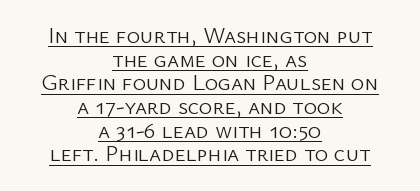
Horizontal alignment here is central, giving a formal, balanced look. The weight would be labelled regular, book, light, or lighter still. Do the letters lean? They stand straight. Has an underline been added? It has.
